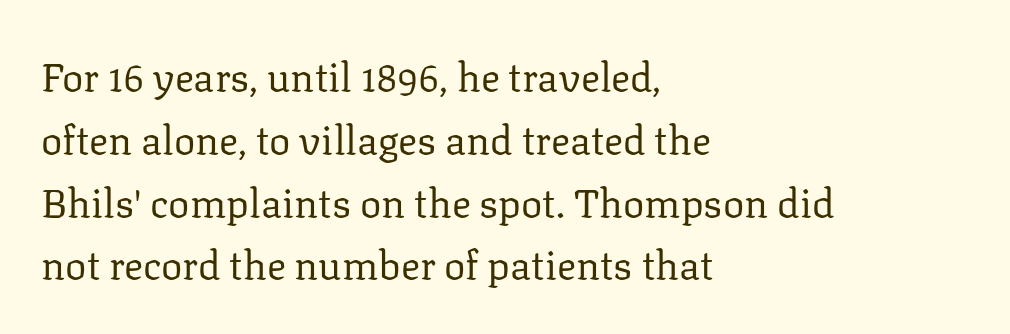
The image shows 40 px regular-weight serif type, upright; set left-aligned, normal line spacing (1.57x), normal letter spacing, not underlined; low stroke contrast and a medium x-height.
